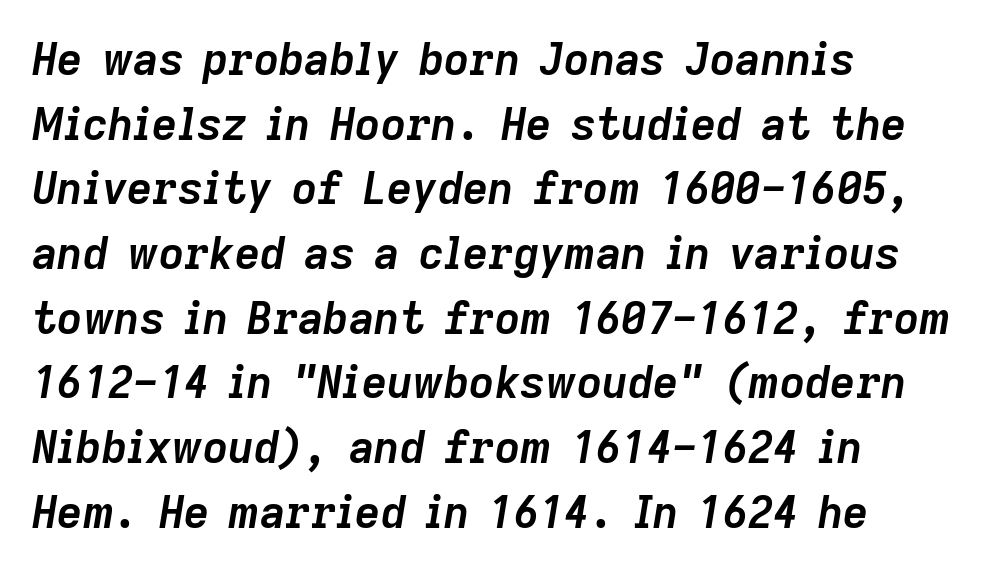
The image shows 44 px semibold type, italic (leaning right); set left-aligned, normal line spacing (1.47x), normal letter spacing, not underlined; low stroke contrast and a medium x-height.
